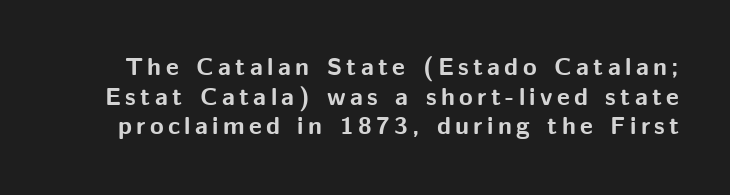
The image shows 25 px bold type, upright; set line spacing 1.19x, not underlined.
